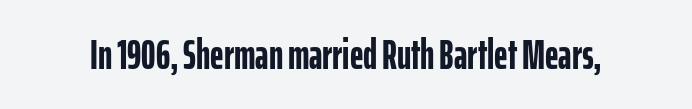
The image shows 42 px semibold, condensed sans-serif type, upright; set normal letter spacing, not underlined; low stroke contrast and a medium x-height.
